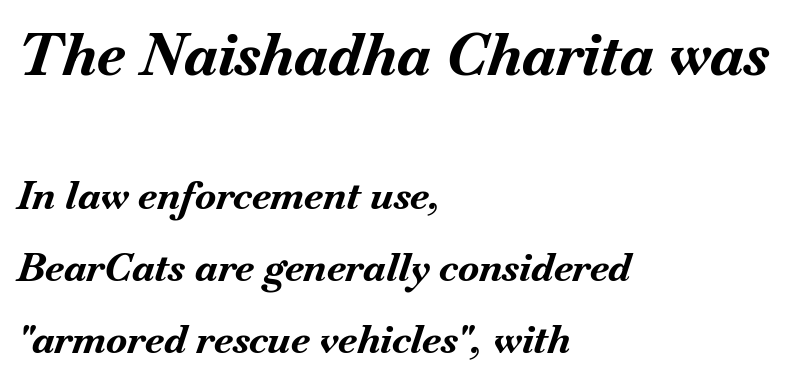
Is this a fixed-width face? No — the glyphs have proportional, varying widths. The lettering tilts uniformly, giving the passage an italic look. Decoration check: the copy has no underline. Typesetter's note — upper block bumped up in size, lower block left smaller.
